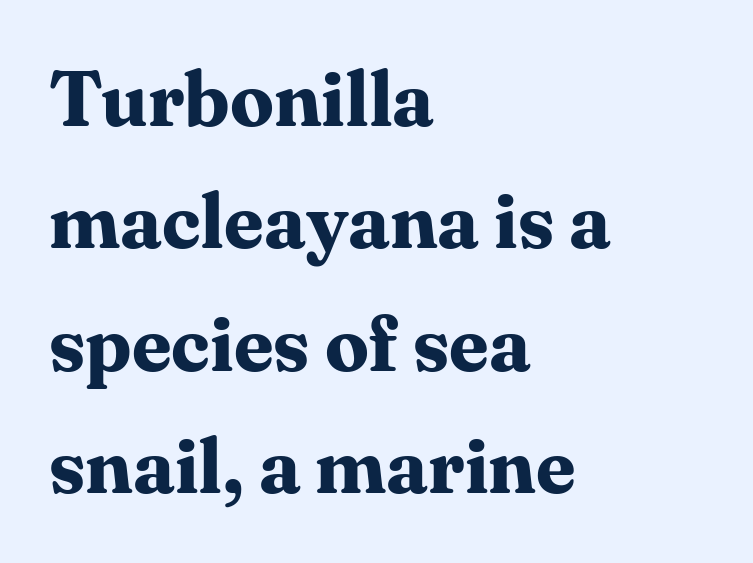
{"serif": "yes", "italic": "no", "bold": "yes", "weight": "bold", "width": "normal", "stroke_contrast": "medium", "x_height": "medium", "monospaced": "no", "underline": "no", "align": "left", "line_spacing": "normal", "line_spacing_ratio": 1.57, "letter_spacing": "normal", "letter_spacing_em": 0.0, "glyph_px": 78}
